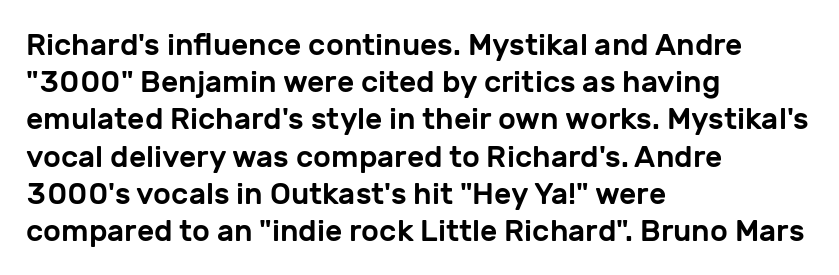
{"serif": "no", "italic": "no", "width": "normal", "stroke_contrast": "low", "x_height": "medium", "monospaced": "no", "underline": "no", "align": "left", "line_spacing_ratio": 1.24, "letter_spacing": "normal", "letter_spacing_em": 0.0, "glyph_px": 30}
